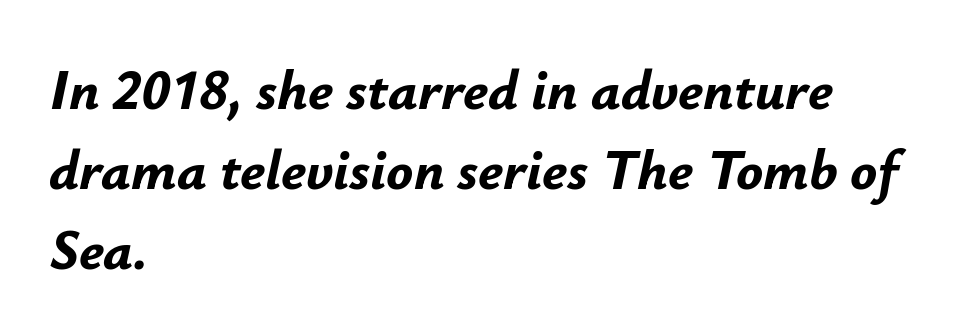
{"italic": "yes", "lean": "right", "slant_degrees": 12, "bold": "yes", "weight": "bold", "width": "normal", "stroke_contrast": "low", "x_height": "small", "monospaced": "no", "underline": "no", "align": "left", "line_spacing": "normal", "line_spacing_ratio": 1.43, "letter_spacing": "normal", "letter_spacing_em": 0.0, "glyph_px": 56}
